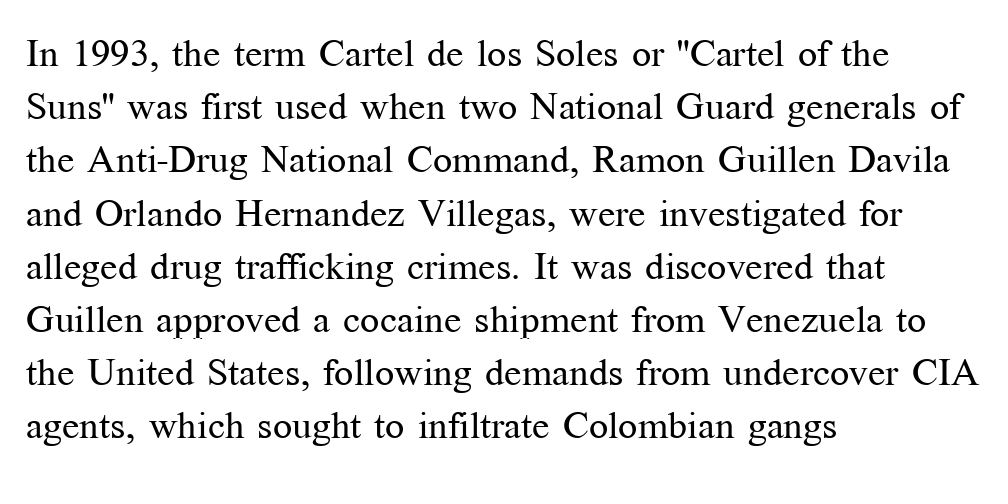
Q: Is the text bold? A: No.
Q: Is the text italic (slanted)? A: No, it is upright.
Q: Is the typeface a serif or a sans-serif typeface? A: Serif.
Q: Is the text underlined? A: No.
Q: How is the paragraph aligned? A: Left-aligned.
Q: Is the spacing between letters normal or unusually wide? A: Normal.
Q: Is the spacing between lines tight, normal or loose? A: Normal.
Q: Width (condensed, normal, or wide)? A: Normal.
Q: Stroke contrast? A: Medium.
Q: x-height? A: Medium.
Q: Monospaced? A: No.
